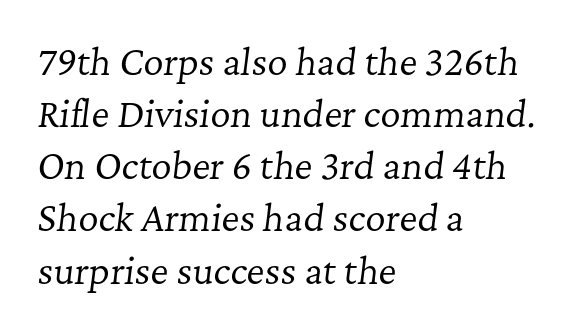
The image shows 35 px regular-weight serif type, italic (leaning right); set left-aligned, normal line spacing (1.49x), normal letter spacing, not underlined; low stroke contrast and a medium x-height.
